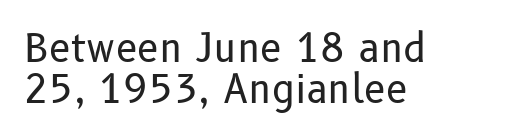
Classification — sans serif. The passage shown is not bold in any degree. Line starts are locked; line ends wander. Italic? Not at all — the glyphs are vertical. Spacing verdict: proportional, widths tailored to each character.
